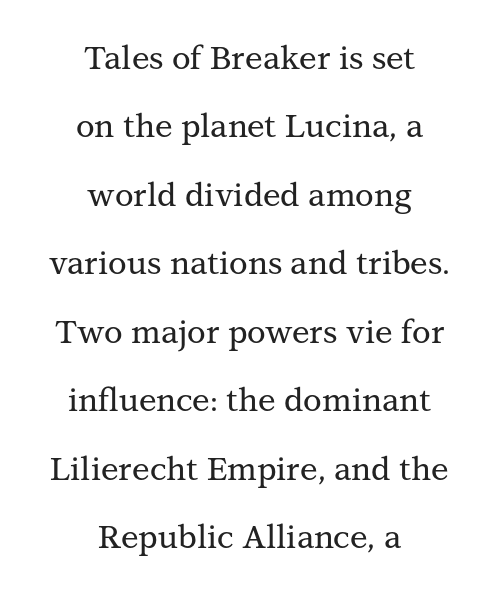
The image shows 32 px serif type, upright; set centered, loose line spacing (2.14x), normal letter spacing, not underlined; medium stroke contrast and a medium x-height.
